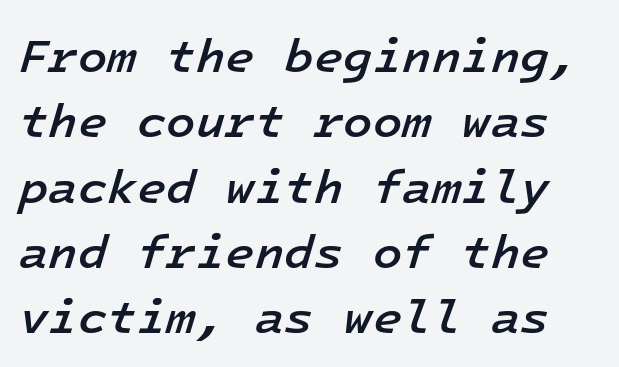
{"italic": "yes", "lean": "right", "slant_degrees": 16, "bold": "semi", "weight": "semibold", "width": "normal", "stroke_contrast": "low", "x_height": "medium", "monospaced": "yes", "underline": "no", "line_spacing": "normal", "line_spacing_ratio": 1.36, "letter_spacing": "normal", "letter_spacing_em": 0.0, "glyph_px": 48}
